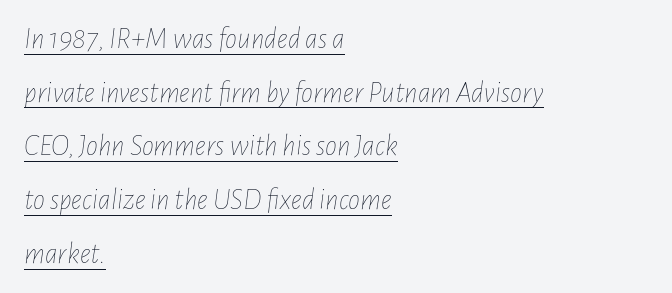
The image shows 30 px thin, condensed type, italic (leaning right); set left-aligned, line spacing 1.79x, normal letter spacing, underlined; low stroke contrast and a medium x-height.
